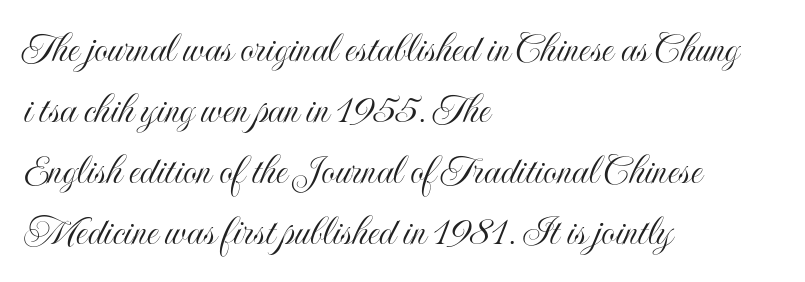
Q: Is the text italic (slanted)? A: Yes.
Q: Is the text underlined? A: No.
Q: How is the paragraph aligned? A: Left-aligned.
Q: Is the spacing between letters normal or unusually wide? A: Normal.
Q: Is the spacing between lines tight, normal or loose? A: Normal.
Q: Width (condensed, normal, or wide)? A: Condensed.
Q: x-height? A: Small.
Q: Monospaced? A: No.
